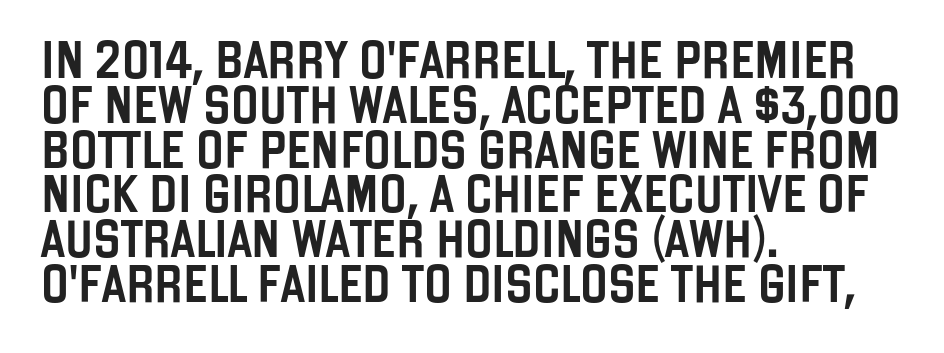
Q: Is the text italic (slanted)? A: No, it is upright.
Q: Is the typeface a serif or a sans-serif typeface? A: Sans-serif.
Q: Is the text underlined? A: No.
Q: How is the paragraph aligned? A: Left-aligned.
Q: Is the spacing between letters normal or unusually wide? A: Normal.
Q: Width (condensed, normal, or wide)? A: Condensed.
Q: Stroke contrast? A: Low.
Q: x-height? A: Large.
Q: Monospaced? A: No.
